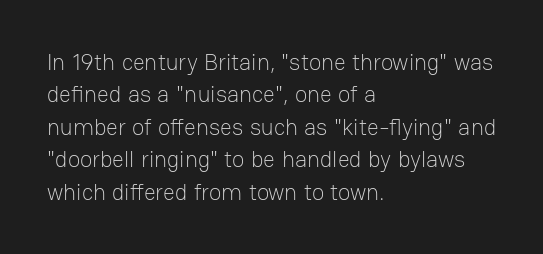
Q: Is the text bold? A: No.
Q: Is the text italic (slanted)? A: No, it is upright.
Q: Is the text underlined? A: No.
Q: How is the paragraph aligned? A: Left-aligned.
Q: Is the spacing between letters normal or unusually wide? A: Normal.
Q: Is the spacing between lines tight, normal or loose? A: Normal.
